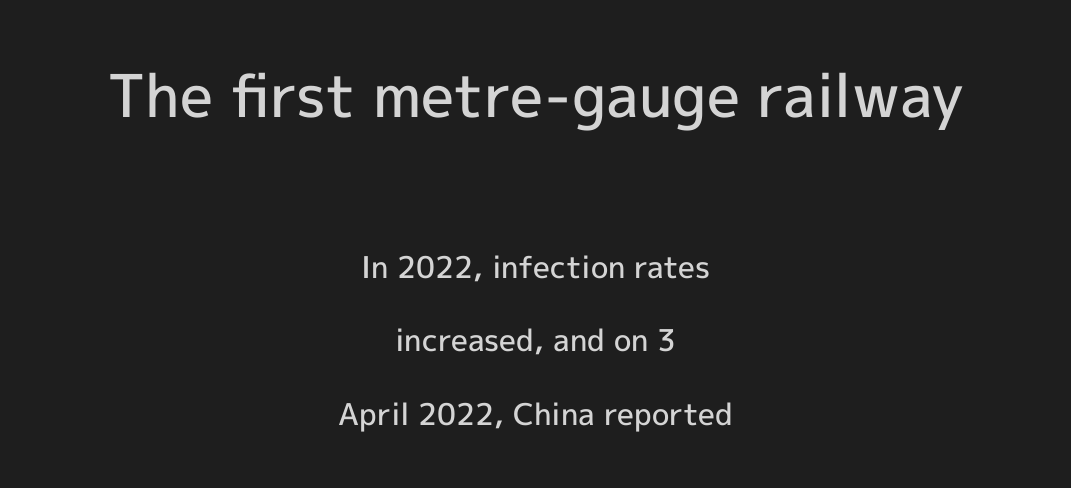
The image shows 59 px semibold sans-serif type, upright; set centered, loose line spacing (2.45x), normal letter spacing, not underlined; the first (top) block is 1.97x larger; a medium x-height.
